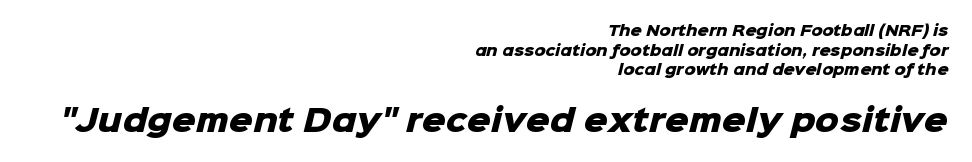
The image shows 30 px heavy sans-serif type; set right-aligned, normal line spacing (1.4x), normal letter spacing, not underlined; the second (bottom) block is 2.14x larger; low stroke contrast and a medium x-height.
